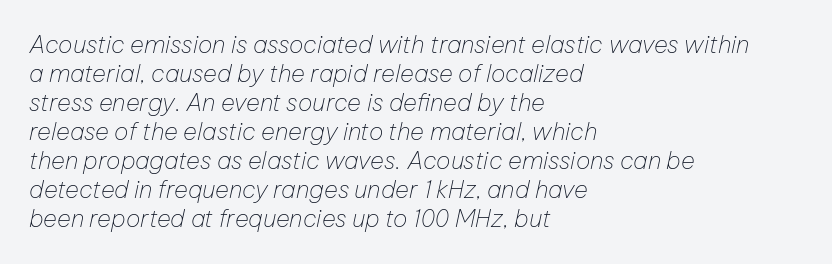
The type is set solid horizontally, with unmodified tracking. The strip under each line holds only bare page. This reads as an unemphasized weight, regular at the heaviest. Line beginnings align vertically; line endings do not. Quick note: italic.
